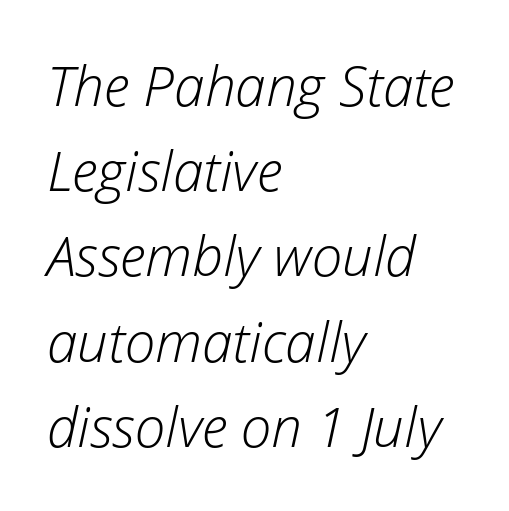
Q: Is the text bold? A: No.
Q: Is the text italic (slanted)? A: Yes, it leans right by about 12 degrees.
Q: Is the text underlined? A: No.
Q: How is the paragraph aligned? A: Left-aligned.
Q: Is the spacing between letters normal or unusually wide? A: Normal.
Q: Is the spacing between lines tight, normal or loose? A: Normal.
Q: Width (condensed, normal, or wide)? A: Normal.
Q: Stroke contrast? A: Low.
Q: x-height? A: Medium.
Q: Monospaced? A: No.
